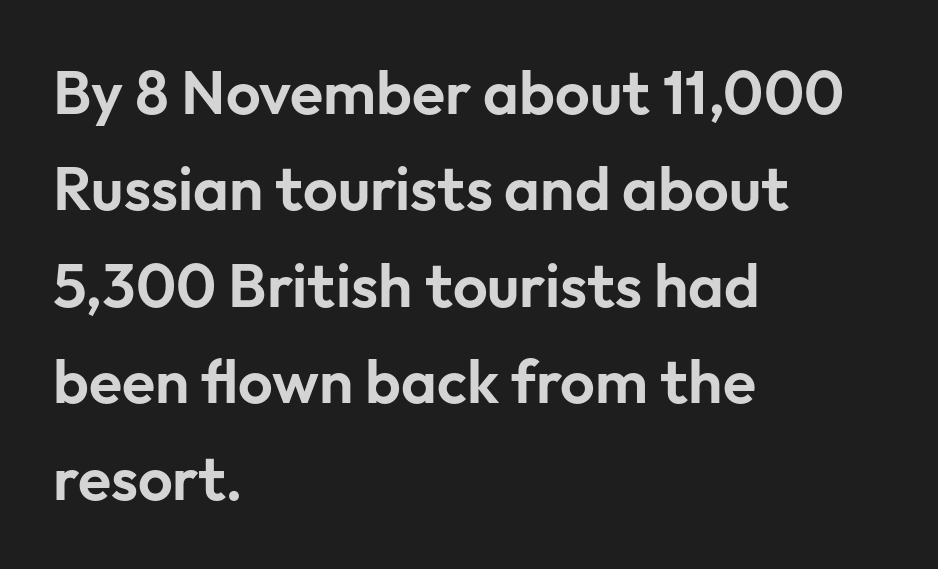
{"serif": "no", "italic": "no", "width": "normal", "stroke_contrast": "low", "x_height": "medium", "monospaced": "no", "underline": "no", "align": "left", "line_spacing": "normal", "line_spacing_ratio": 1.58, "letter_spacing": "normal", "letter_spacing_em": 0.0, "glyph_px": 61}
